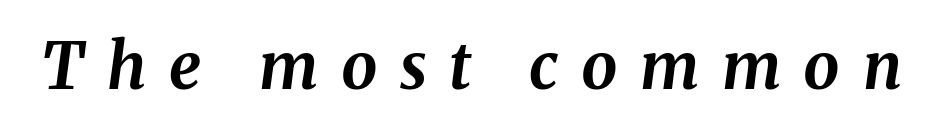
Q: Is the text bold? A: Yes.
Q: Is the text italic (slanted)? A: Yes, it leans right by about 8 degrees.
Q: Is the text underlined? A: No.
Q: Is the spacing between letters normal or unusually wide? A: Unusually wide.
Q: Width (condensed, normal, or wide)? A: Normal.
Q: Stroke contrast? A: Medium.
Q: x-height? A: Medium.
Q: Monospaced? A: No.
